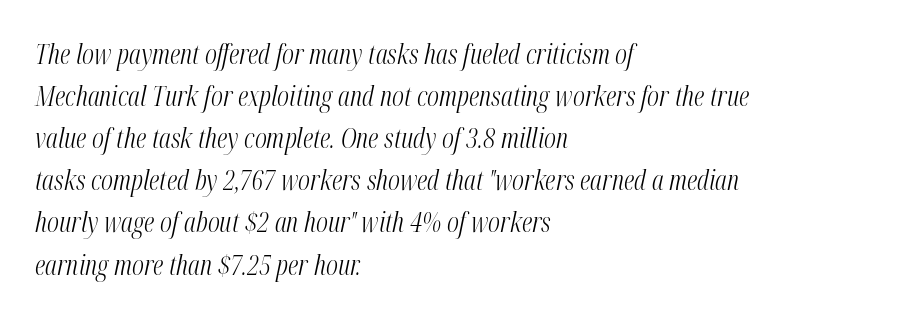
{"italic": "yes", "lean": "right", "slant_degrees": 12, "bold": "no", "underline": "no", "align": "left", "line_spacing": "normal", "line_spacing_ratio": 1.56, "letter_spacing": "normal", "letter_spacing_em": 0.0, "glyph_px": 27}
